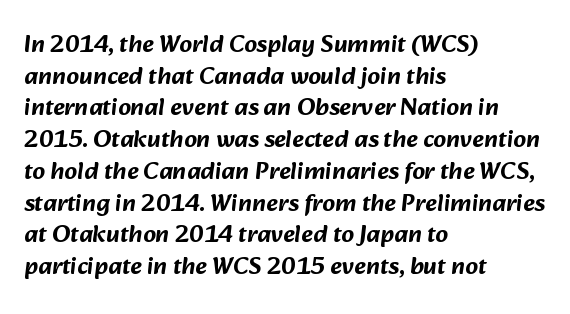
The image shows 25 px text type; set left-aligned, normal line spacing (1.27x), normal letter spacing, not underlined.
